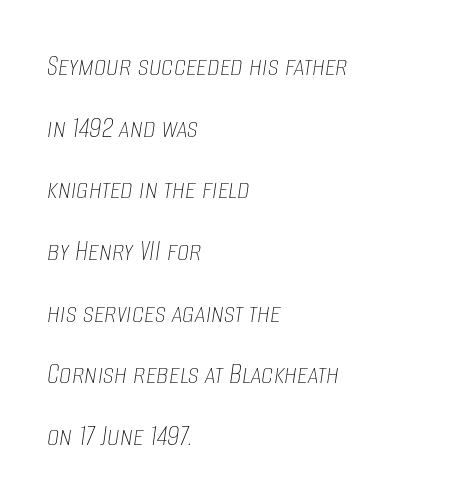
The passage is arranged the way most books set body copy — flush left. Note the varied advance widths — an 'i' is clearly narrower than an 'm'. Bare-footed words on every line. Slant detected: the letters are inclined. No extra ink here — the face is not bold.
